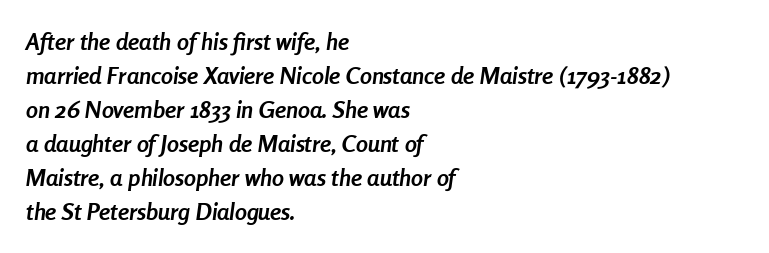
The image shows 24 px bold type, italic (leaning right); set left-aligned, normal line spacing (1.42x), normal letter spacing, not underlined.
